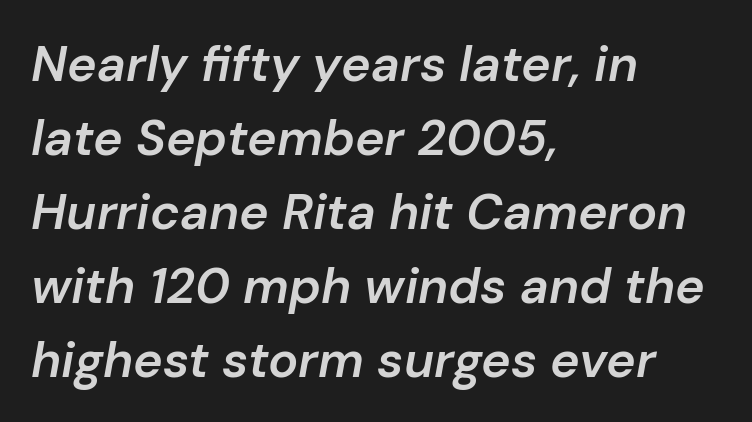
Q: Is the text bold? A: Semi-bold.
Q: Is the text italic (slanted)? A: Yes, it leans right by about 10 degrees.
Q: Is the text underlined? A: No.
Q: How is the paragraph aligned? A: Left-aligned.
Q: Is the spacing between letters normal or unusually wide? A: Normal.
Q: Is the spacing between lines tight, normal or loose? A: Normal.
Q: Width (condensed, normal, or wide)? A: Normal.
Q: Stroke contrast? A: Low.
Q: x-height? A: Medium.
Q: Monospaced? A: No.
